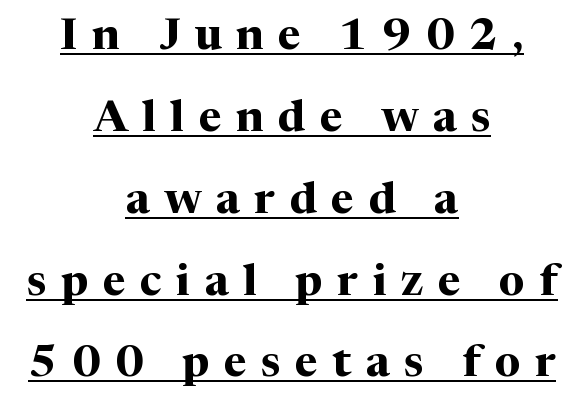
{"serif": "yes", "italic": "no", "bold": "yes", "weight": "bold", "width": "normal", "stroke_contrast": "medium", "x_height": "medium", "monospaced": "no", "underline": "yes", "align": "center", "line_spacing_ratio": 1.86, "letter_spacing": "wide", "letter_spacing_em": 0.33, "glyph_px": 44}
